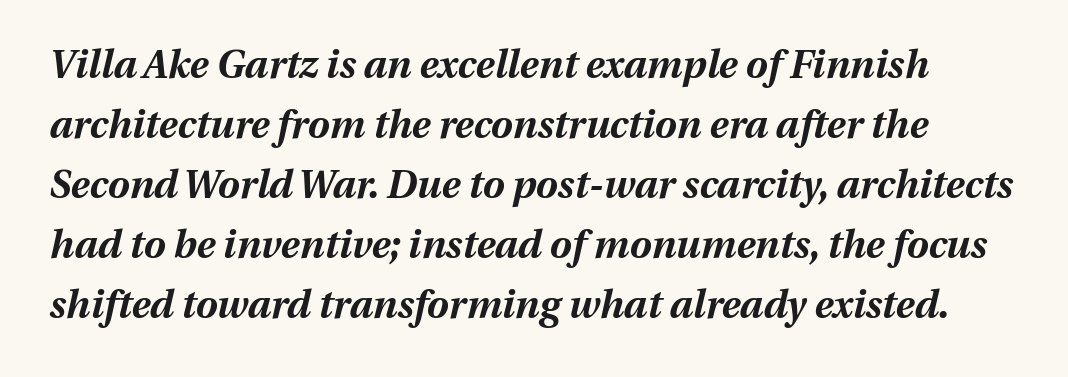
Characters are canted at an angle relative to the baseline's perpendicular. Compared with an ordinary text face, these strokes are far heavier — a full bold. Each word holds together tightly as a unit, with standard inter-letter gaps. Vertical spacing — default. Do the characters align in a grid? No, the font is proportional. The space beneath each line is pristine and unruled.
